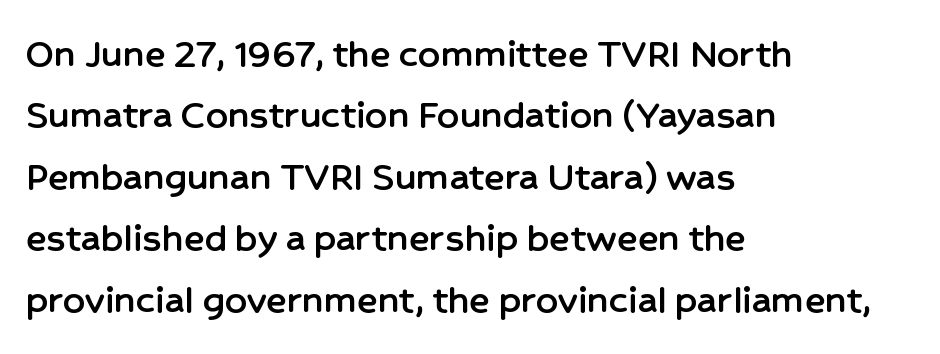
Spacing between characters is what you'd get straight out of the box. Looks like regular typesetting: each glyph gets only the width it needs. Notice how descenders clear the ascenders below comfortably — that's standard leading. Is the block centered? No — it sits flush against the left margin.
